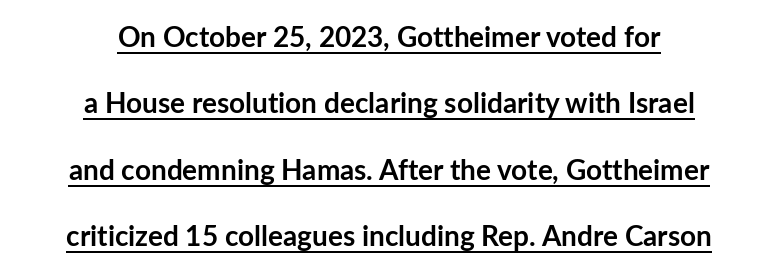
The image shows 28 px semibold sans-serif type, upright; set centered, loose line spacing (2.37x), normal letter spacing, underlined; low stroke contrast and a medium x-height.
